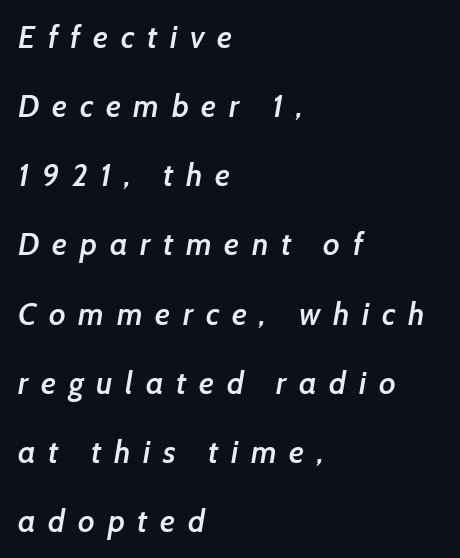
Slightly chunky letters — semibold, I'd say, not full bold. Short and long lines alike share a common starting point at left. You could only call the tracking loose — the letters float apart. The rendering shows plain stroke endings on the letterforms — a sans-serif design. The vertical gap from one line to the next is large.
